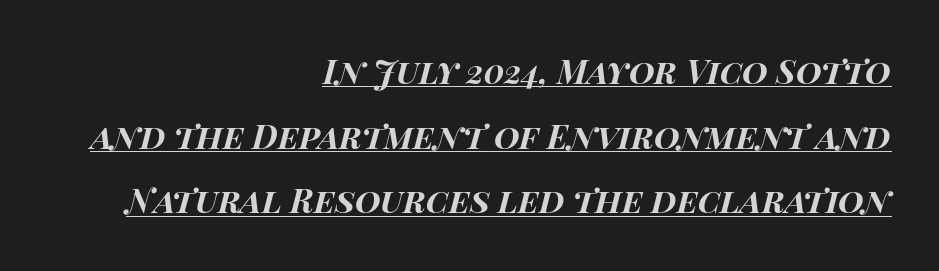
Q: Is the text bold? A: Yes.
Q: Is the text italic (slanted)? A: Yes, it leans right by about 14 degrees.
Q: Is the text underlined? A: Yes.
Q: How is the paragraph aligned? A: Right-aligned.
Q: Is the spacing between letters normal or unusually wide? A: Normal.
Q: Is the spacing between lines tight, normal or loose? A: Loose.
Q: Width (condensed, normal, or wide)? A: Wide.
Q: Stroke contrast? A: High.
Q: x-height? A: Large.
Q: Monospaced? A: No.
